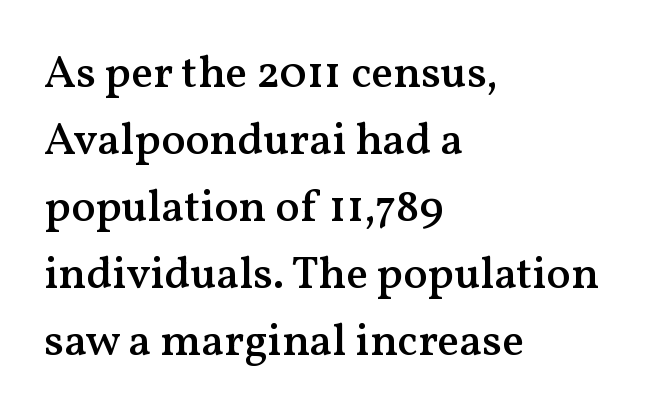
The image shows 45 px semibold serif type, upright; set left-aligned, normal line spacing (1.49x), normal letter spacing, not underlined; medium stroke contrast and a medium x-height.
